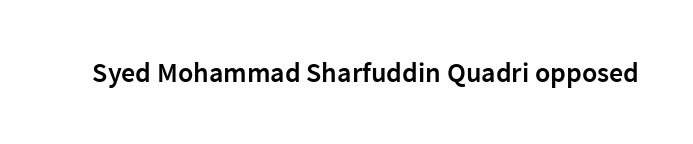
A bit beefed up — I'd call it semibold rather than bold. Look at the tracking — it's just the regular setting, nothing added. The space beneath each line is pristine and unruled. Varying glyph widths throughout — classic text-font behaviour. Typographically, this falls in the sans-serif category.
